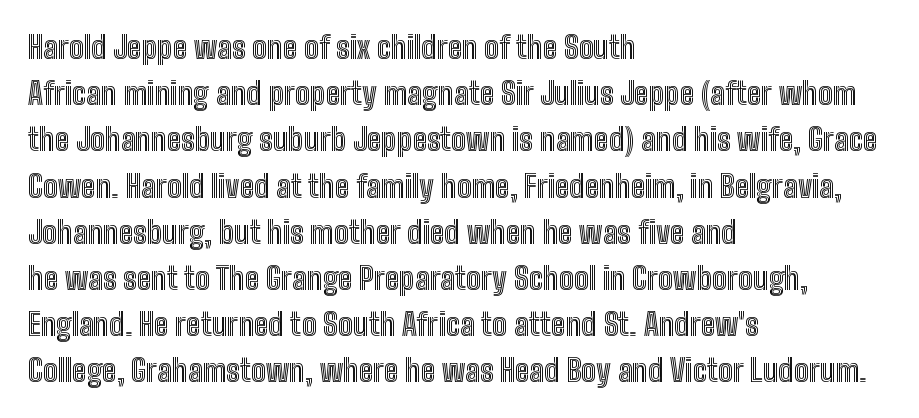
{"italic": "no", "width": "condensed", "x_height": "medium", "monospaced": "no", "underline": "no", "align": "left", "line_spacing": "normal", "line_spacing_ratio": 1.49, "letter_spacing": "normal", "letter_spacing_em": 0.0, "glyph_px": 31}
